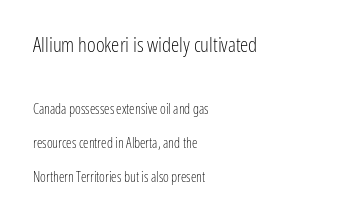
The image shows 21 px text type, upright; set left-aligned, loose line spacing (2.43x), normal letter spacing, not underlined; the first (top) block is 1.5x larger.
